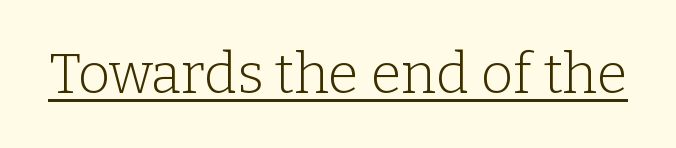
The image shows 56 px light serif type, upright; set normal letter spacing, underlined; low stroke contrast and a medium x-height.
